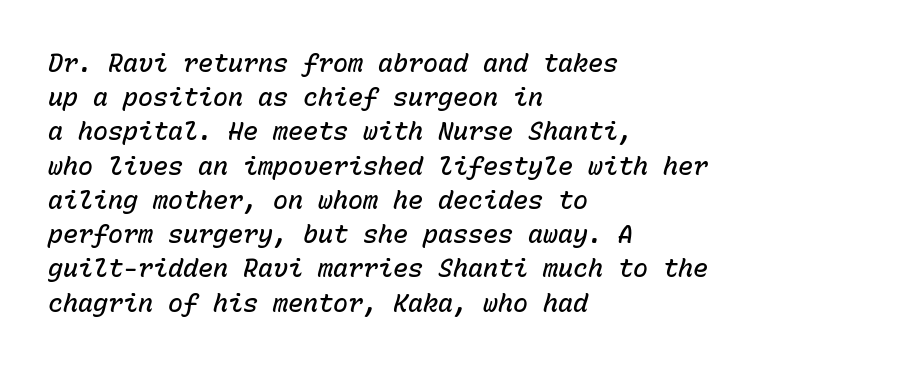
The image shows 25 px text type, italic (leaning right); set left-aligned, normal line spacing (1.37x), normal letter spacing, not underlined.
